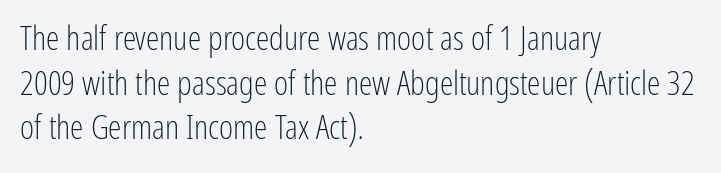
{"serif": "no", "italic": "no", "bold": "no", "weight": "light", "width": "condensed", "stroke_contrast": "low", "x_height": "medium", "monospaced": "no", "underline": "no", "align": "left", "line_spacing": "normal", "line_spacing_ratio": 1.31, "letter_spacing": "normal", "letter_spacing_em": 0.0, "glyph_px": 34}
